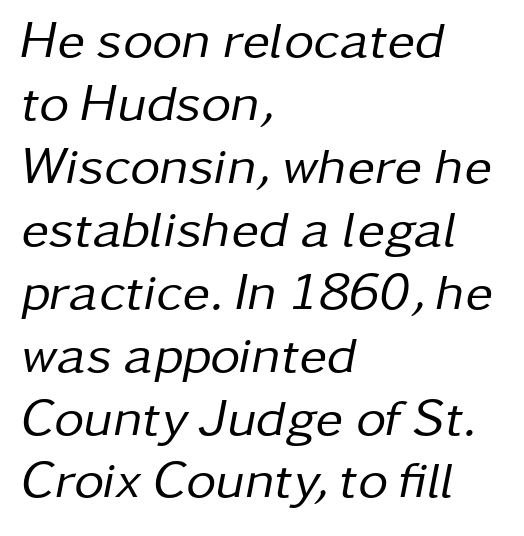
Q: Is the text bold? A: No.
Q: Is the text italic (slanted)? A: Yes, it leans right by about 11 degrees.
Q: Is the text underlined? A: No.
Q: How is the paragraph aligned? A: Left-aligned.
Q: Is the spacing between letters normal or unusually wide? A: Normal.
Q: Width (condensed, normal, or wide)? A: Normal.
Q: Stroke contrast? A: Low.
Q: x-height? A: Medium.
Q: Monospaced? A: No.
